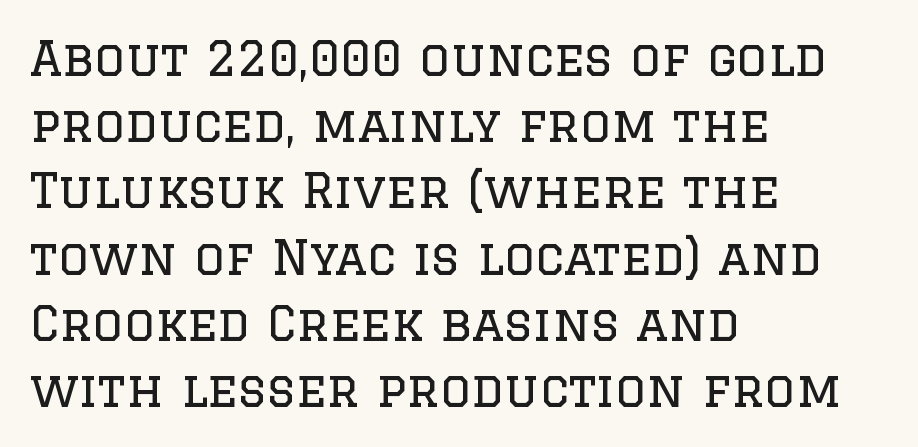
The compositor pushed each line to the left boundary. The foot of each line stays bare and open. Spacing verdict: proportional, widths tailored to each character. Line spacing here is normal. The passage shown is typeset with a serif family. The letters sit at their default tracking, neither squeezed nor spread.
